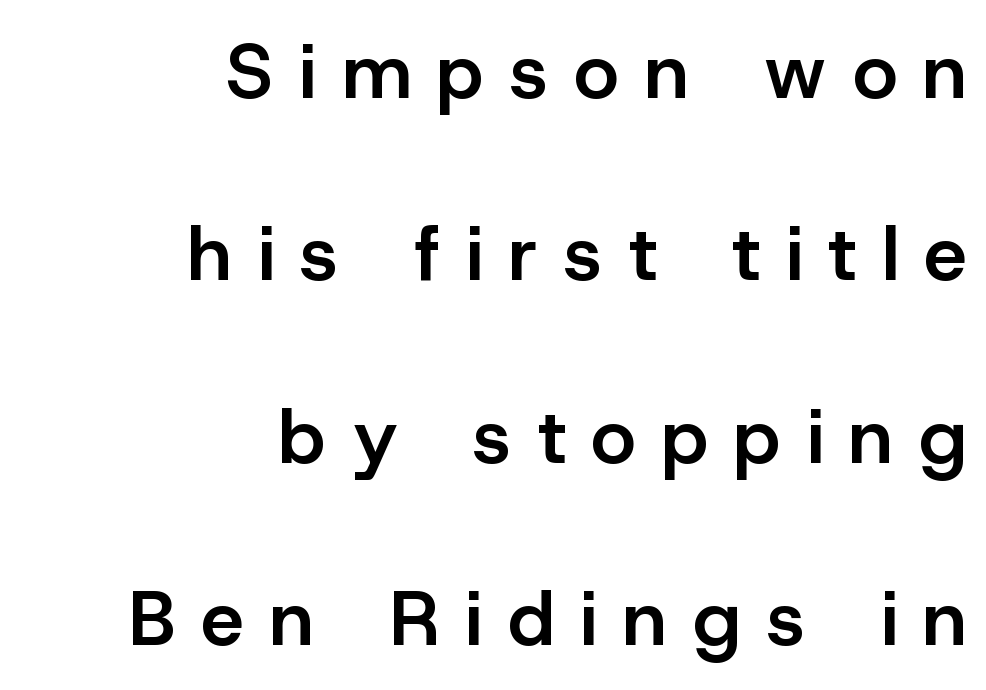
{"serif": "no", "italic": "no", "bold": "semi", "weight": "semibold", "width": "normal", "stroke_contrast": "low", "x_height": "medium", "monospaced": "no", "underline": "no", "align": "right", "line_spacing": "loose", "line_spacing_ratio": 2.37, "letter_spacing": "wide", "letter_spacing_em": 0.34, "glyph_px": 77}
